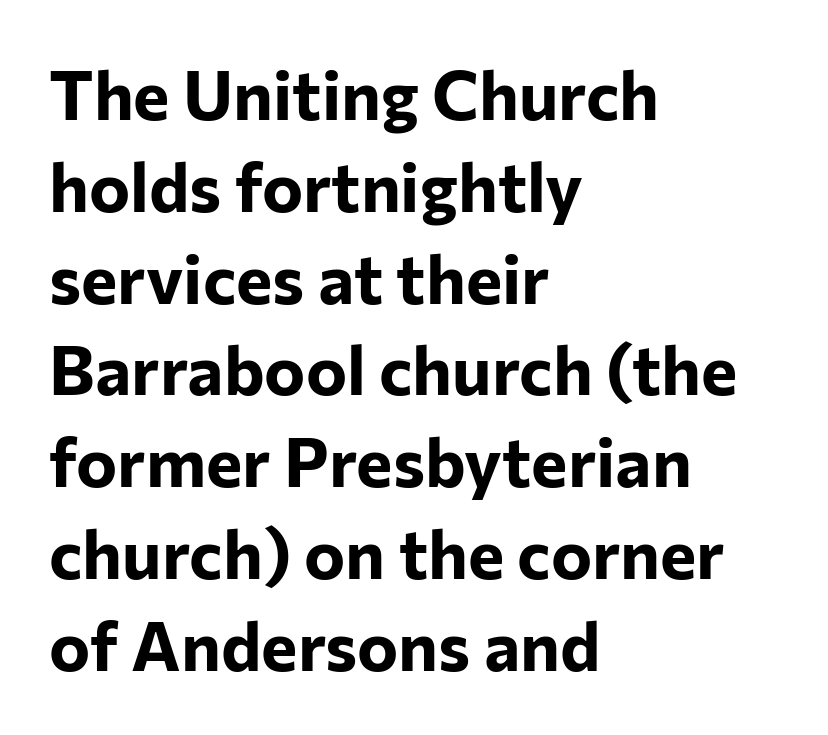
The image shows 69 px bold sans-serif type, upright; set left-aligned, normal line spacing (1.33x), normal letter spacing, not underlined; low stroke contrast and a medium x-height.
